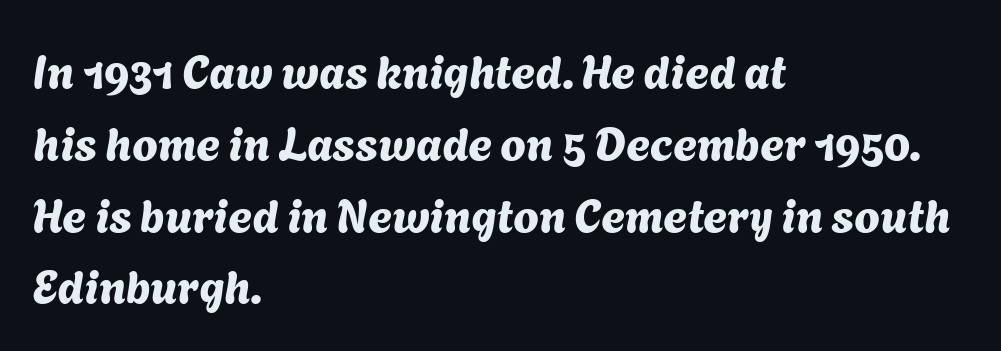
The image shows 46 px sans-serif type; set left-aligned, normal line spacing (1.56x), normal letter spacing, not underlined; medium stroke contrast and a medium x-height.
